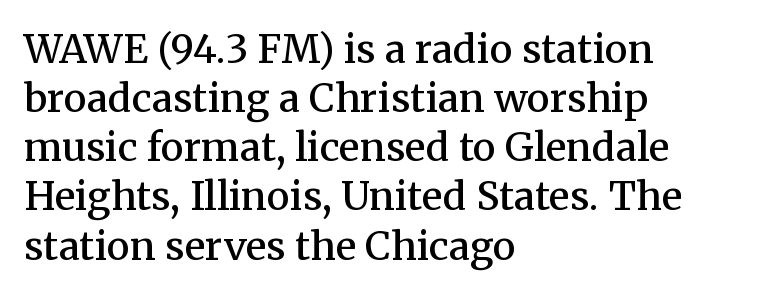
Words appear dense and cohesive because spacing is normal. The lettering stays uniformly vertical, giving the passage a roman look. Bare-footed words on every line. The typeface chosen for these lines features serifs. Summary of weight: moderately heavy, a semibold. Quick note: interline space is typical.
